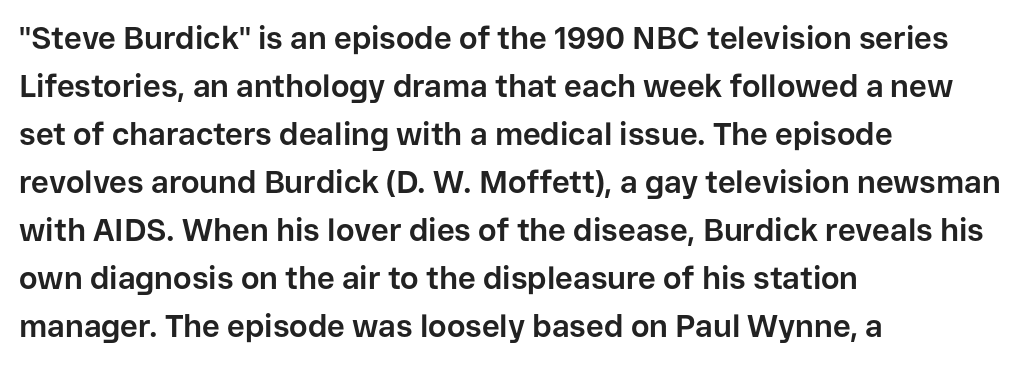
{"serif": "no", "italic": "no", "bold": "yes", "weight": "bold", "width": "normal", "stroke_contrast": "low", "x_height": "medium", "monospaced": "no", "underline": "no", "align": "left", "line_spacing": "normal", "line_spacing_ratio": 1.55, "letter_spacing": "normal", "letter_spacing_em": 0.0, "glyph_px": 31}
